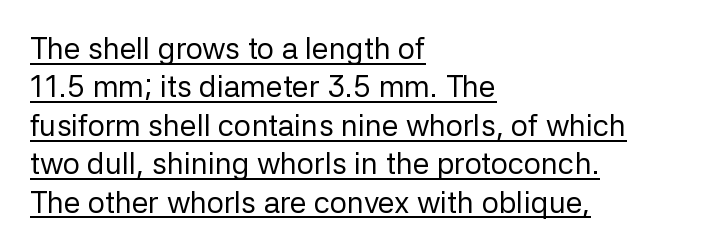
The image shows 30 px regular-weight sans-serif type, upright; set left-aligned, normal line spacing (1.28x), normal letter spacing, underlined; low stroke contrast and a medium x-height.
